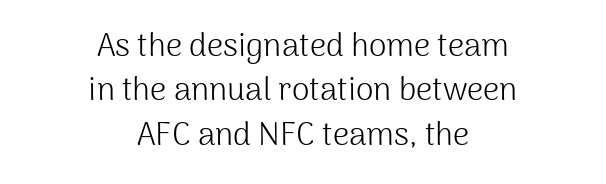
The image shows 32 px light sans-serif type, upright; set centered, normal line spacing (1.39x), normal letter spacing, not underlined; medium stroke contrast and a medium x-height.
